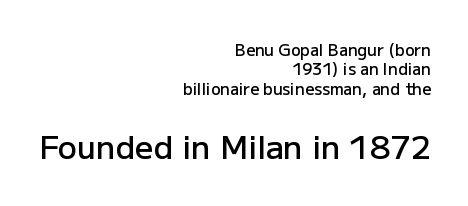
The image shows 32 px semibold sans-serif type, upright; set right-aligned, line spacing 1.21x, normal letter spacing, not underlined; the second (bottom) block is 2.0x larger; low stroke contrast and a medium x-height.
